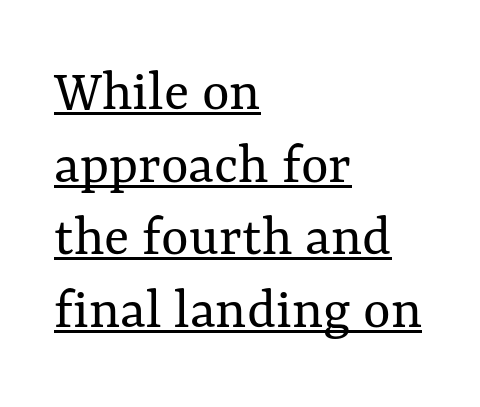
The image shows 59 px regular-weight type, upright; set left-aligned, line spacing 1.23x, normal letter spacing, underlined; medium stroke contrast and a medium x-height.
